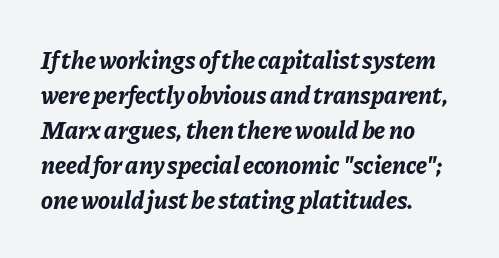
Regular leading. Characters are canted at an angle relative to the baseline's perpendicular. Quick note: underline off. Line beginnings align vertically; line endings do not. Heavy, bold letterforms.
